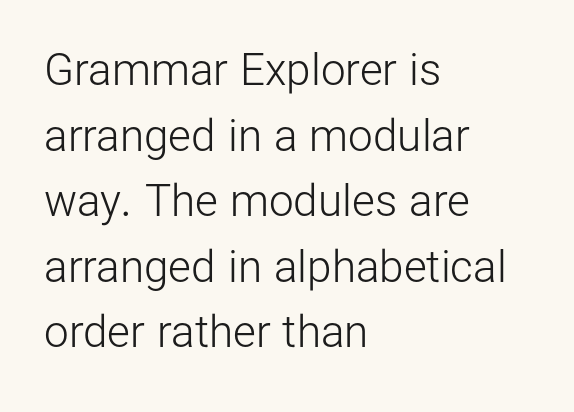
Q: Is the text bold? A: No.
Q: Is the text italic (slanted)? A: No, it is upright.
Q: Is the typeface a serif or a sans-serif typeface? A: Sans-serif.
Q: Is the text underlined? A: No.
Q: How is the paragraph aligned? A: Left-aligned.
Q: Is the spacing between letters normal or unusually wide? A: Normal.
Q: Is the spacing between lines tight, normal or loose? A: Normal.
Q: Width (condensed, normal, or wide)? A: Normal.
Q: Stroke contrast? A: Low.
Q: x-height? A: Medium.
Q: Monospaced? A: No.
